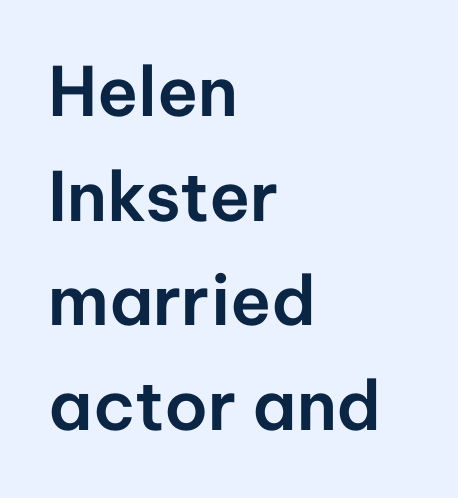
{"serif": "no", "italic": "no", "width": "normal", "stroke_contrast": "low", "x_height": "medium", "monospaced": "no", "underline": "no", "align": "left", "line_spacing": "normal", "line_spacing_ratio": 1.54, "letter_spacing": "normal", "letter_spacing_em": 0.0, "glyph_px": 68}
